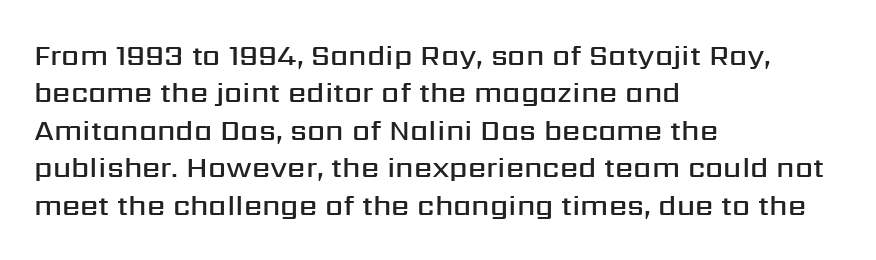
Q: Is the text bold? A: Semi-bold.
Q: Is the text italic (slanted)? A: No, it is upright.
Q: Is the typeface a serif or a sans-serif typeface? A: Sans-serif.
Q: Is the text underlined? A: No.
Q: How is the paragraph aligned? A: Left-aligned.
Q: Is the spacing between letters normal or unusually wide? A: Normal.
Q: Is the spacing between lines tight, normal or loose? A: Normal.
Q: Width (condensed, normal, or wide)? A: Normal.
Q: Stroke contrast? A: Medium.
Q: x-height? A: Medium.
Q: Monospaced? A: No.
